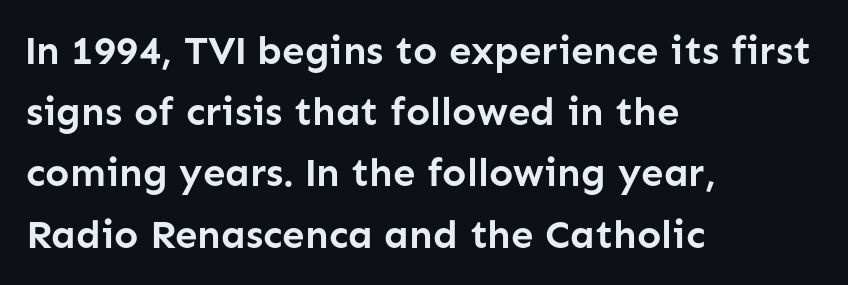
One-word summary of the alignment: left. Chunky letters — that's bold for sure. Nobody touched the tracking dial on this one. Looks like regular typesetting: each glyph gets only the width it needs. Each row of text sits above clean, open space. How would I describe the line gaps? Plain and ordinary.
